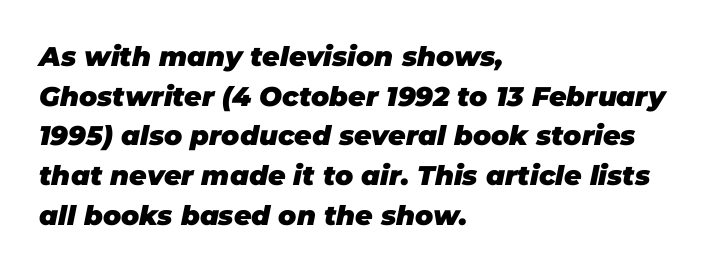
Q: Is the text bold? A: Yes.
Q: Is the text italic (slanted)? A: Yes, it leans right by about 11 degrees.
Q: Is the text underlined? A: No.
Q: How is the paragraph aligned? A: Left-aligned.
Q: Is the spacing between letters normal or unusually wide? A: Normal.
Q: Is the spacing between lines tight, normal or loose? A: Normal.
